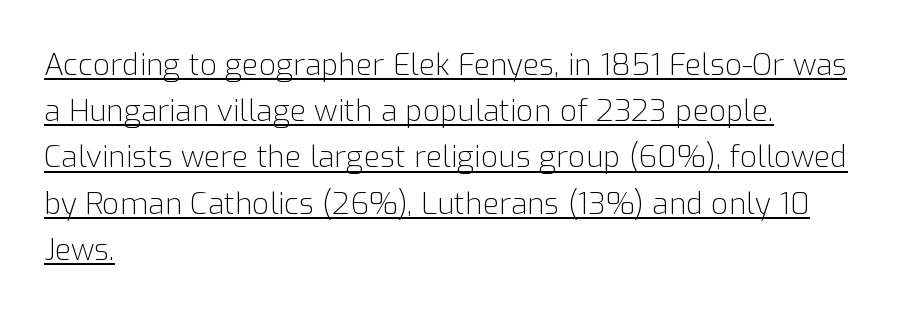
Q: Is the text bold? A: No.
Q: Is the text italic (slanted)? A: No, it is upright.
Q: Is the typeface a serif or a sans-serif typeface? A: Sans-serif.
Q: Is the text underlined? A: Yes.
Q: How is the paragraph aligned? A: Left-aligned.
Q: Is the spacing between letters normal or unusually wide? A: Normal.
Q: Is the spacing between lines tight, normal or loose? A: Normal.
Q: Width (condensed, normal, or wide)? A: Normal.
Q: Stroke contrast? A: Low.
Q: x-height? A: Medium.
Q: Monospaced? A: No.
